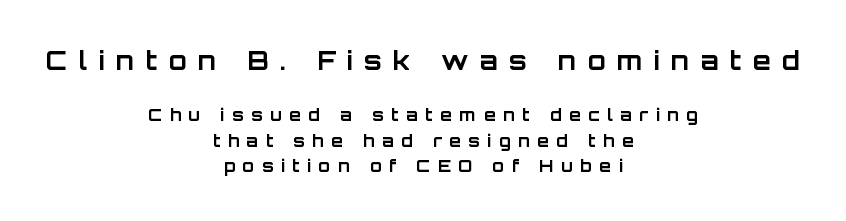
Q: Is the text bold? A: Yes.
Q: Is the text italic (slanted)? A: No, it is upright.
Q: Is the text underlined? A: No.
Q: How is the paragraph aligned? A: Centered.
Q: Is the spacing between letters normal or unusually wide? A: Unusually wide.
Q: Is the spacing between lines tight, normal or loose? A: Normal.
Q: Which block of text is set in a larger size, the first (top) or the second (bottom)? A: The first (top) one.
